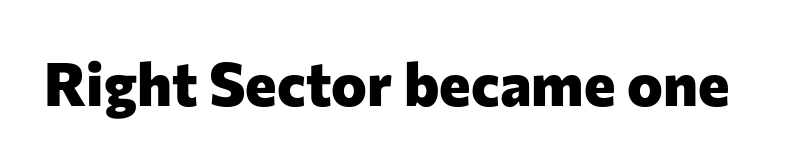
{"serif": "no", "italic": "no", "bold": "yes", "weight": "heavy", "width": "normal", "stroke_contrast": "low", "x_height": "medium", "monospaced": "no", "underline": "no", "letter_spacing": "normal", "letter_spacing_em": 0.0, "glyph_px": 60}
